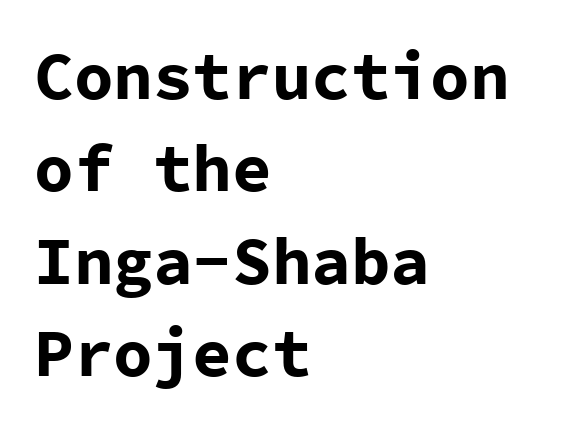
Typesetter's note: full bold, strokes at maximum text heaviness. Standard letterfit; no display-style spreading of the glyphs. No word sits above an underline. Looks like terminal output: every glyph gets an equal slot. Where is the straight margin? On the left. A sans-serif font was chosen for this passage.
